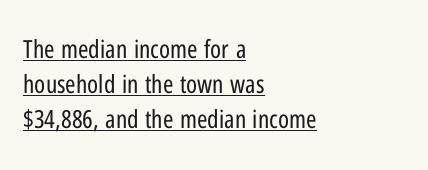
Where is the straight margin? On the left. Every stem runs plumb, perpendicular to the baseline. The lettering is marked with a stroke running underneath it. You could call the tracking neutral — neither tight nor loose. The typesetting does not lean heavy: it is not bold.
